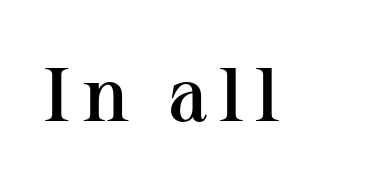
{"serif": "yes", "italic": "no", "bold": "semi", "weight": "semibold", "width": "normal", "stroke_contrast": "medium", "x_height": "medium", "monospaced": "no", "underline": "no", "glyph_px": 76}
